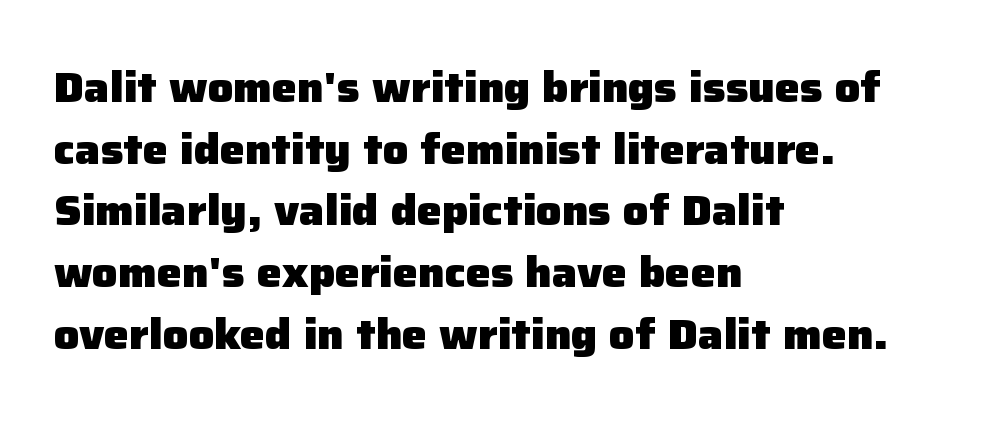
Q: Is the text bold? A: Yes.
Q: Is the text italic (slanted)? A: No, it is upright.
Q: Is the typeface a serif or a sans-serif typeface? A: Sans-serif.
Q: Is the text underlined? A: No.
Q: How is the paragraph aligned? A: Left-aligned.
Q: Is the spacing between letters normal or unusually wide? A: Normal.
Q: Is the spacing between lines tight, normal or loose? A: Normal.
Q: Width (condensed, normal, or wide)? A: Normal.
Q: Stroke contrast? A: Low.
Q: x-height? A: Medium.
Q: Monospaced? A: No.
